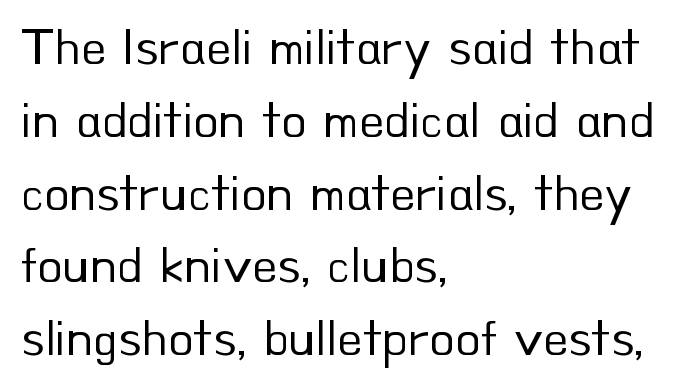
The image shows 52 px regular-weight sans-serif type, upright; set left-aligned, normal line spacing (1.4x), normal letter spacing, not underlined; low stroke contrast and a small x-height.
